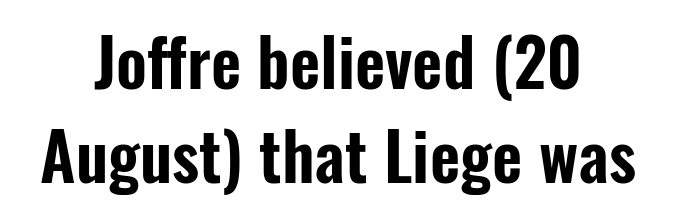
{"serif": "no", "italic": "no", "width": "condensed", "stroke_contrast": "low", "x_height": "medium", "monospaced": "no", "underline": "no", "align": "center", "line_spacing": "normal", "line_spacing_ratio": 1.43, "letter_spacing": "normal", "letter_spacing_em": 0.0, "glyph_px": 66}
